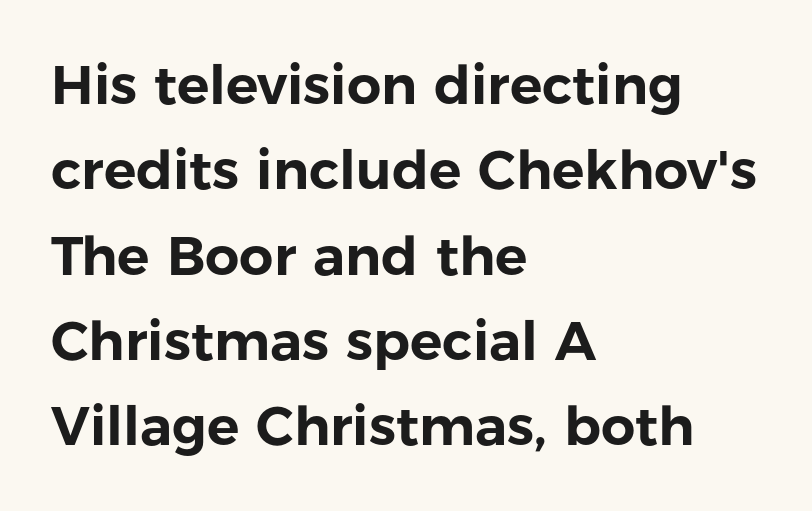
The image shows 54 px sans-serif type, upright; set left-aligned, normal line spacing (1.58x), normal letter spacing, not underlined; low stroke contrast and a medium x-height.
